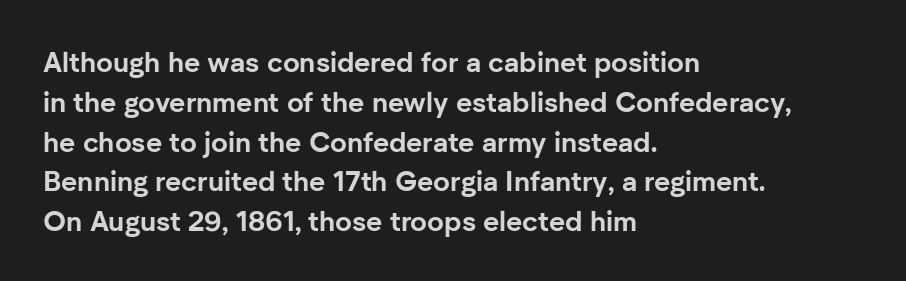
Q: Is the text bold? A: Yes.
Q: Is the text italic (slanted)? A: No, it is upright.
Q: Is the typeface a serif or a sans-serif typeface? A: Sans-serif.
Q: Is the text underlined? A: No.
Q: How is the paragraph aligned? A: Left-aligned.
Q: Is the spacing between letters normal or unusually wide? A: Normal.
Q: Is the spacing between lines tight, normal or loose? A: Normal.
Q: Width (condensed, normal, or wide)? A: Normal.
Q: Stroke contrast? A: Low.
Q: x-height? A: Medium.
Q: Monospaced? A: No.
